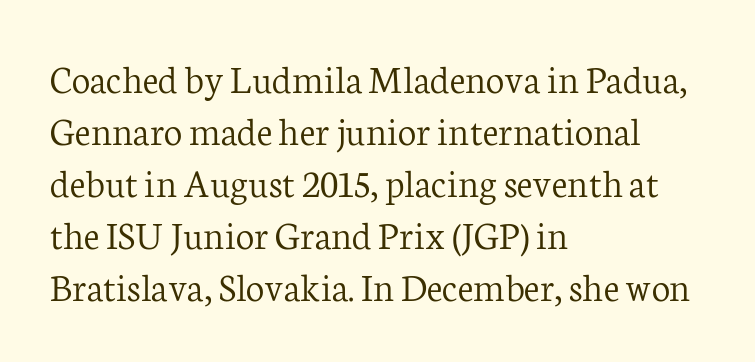
The image shows 41 px light serif type, upright; set left-aligned, normal line spacing (1.27x), normal letter spacing, not underlined; low stroke contrast and a medium x-height.
